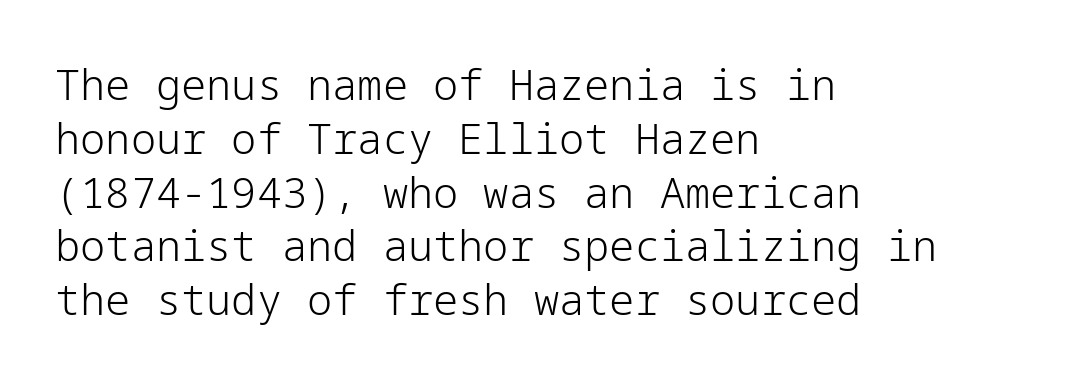
The type sits square on the baseline with zero lean. No feet cap the strokes, marking this as sans-serif type. Bare-footed words on every line. Does extra space separate the letters? No, they use regular spacing.
